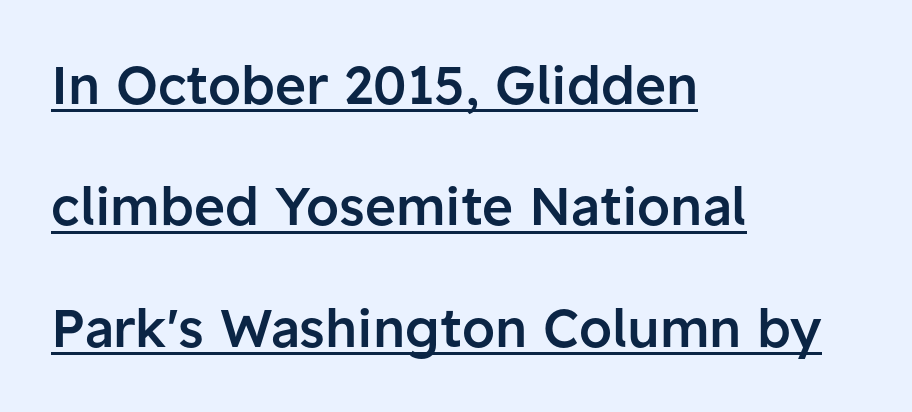
Emphasis is given by a line drawn under the lettering. The space between consecutive lines is lavish. All the whitespace from short lines collects on the right. Semibold letterforms, between regular and bold. The passage shown is typed in a proportional face where columns would drift.
